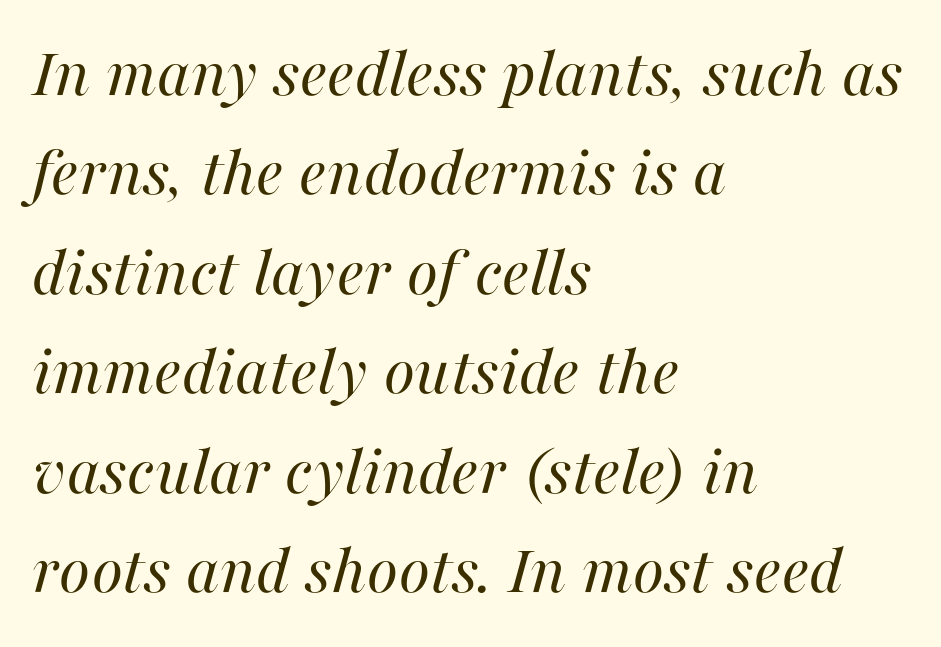
Compared with a centered layout, this one pins lines to the left instead. Students, observe: this is what conventionally led text looks like. Students, note that the glyphs here touch the page at normal intervals. These glyphs show unthickened strokes, regular width or finer. These lines are rendered in a variable-pitch font.
